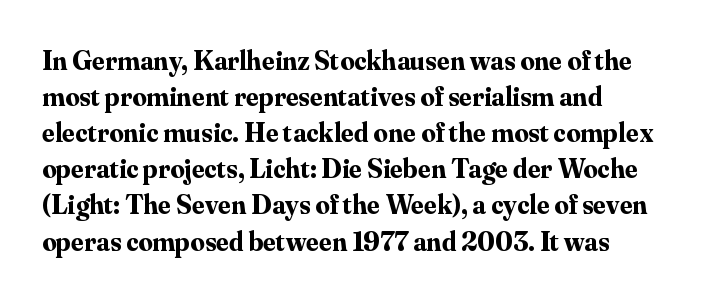
{"serif": "yes", "italic": "no", "bold": "yes", "weight": "bold", "width": "normal", "stroke_contrast": "medium", "x_height": "small", "monospaced": "no", "underline": "no", "align": "left", "line_spacing": "normal", "line_spacing_ratio": 1.29, "letter_spacing": "normal", "letter_spacing_em": 0.0, "glyph_px": 28}
